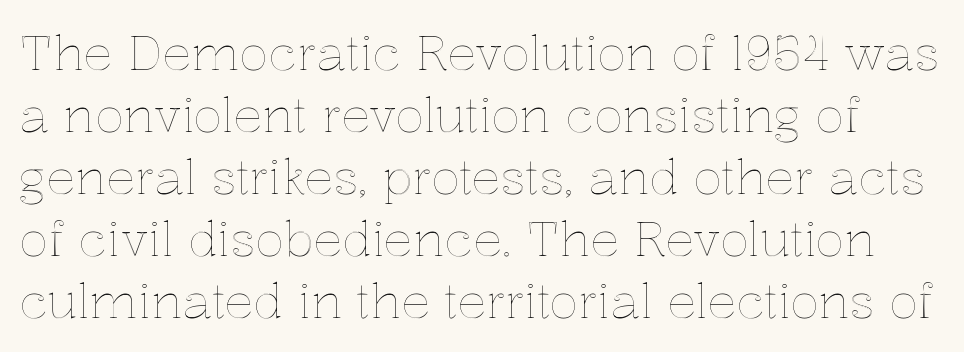
{"italic": "no", "width": "normal", "x_height": "medium", "monospaced": "no", "underline": "no", "line_spacing": "normal", "line_spacing_ratio": 1.29, "letter_spacing": "normal", "letter_spacing_em": 0.0, "glyph_px": 48}
